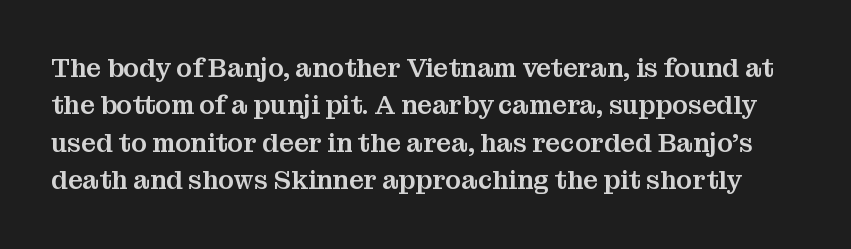
Look at the tracking — it's just the regular setting, nothing added. Unlike italic type, these characters show no tilt at all. Leading: standard. Underline: absent.
